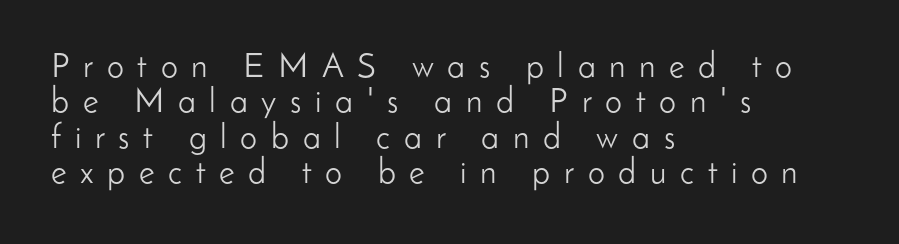
Q: Is the text bold? A: No.
Q: Is the text italic (slanted)? A: No, it is upright.
Q: Is the typeface a serif or a sans-serif typeface? A: Sans-serif.
Q: Is the text underlined? A: No.
Q: How is the paragraph aligned? A: Left-aligned.
Q: Is the spacing between letters normal or unusually wide? A: Unusually wide.
Q: Is the spacing between lines tight, normal or loose? A: Tight.
Q: Width (condensed, normal, or wide)? A: Normal.
Q: Stroke contrast? A: Low.
Q: x-height? A: Small.
Q: Monospaced? A: No.
